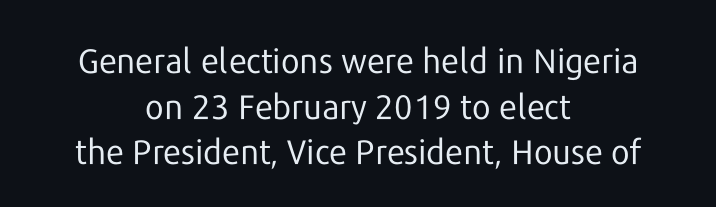
{"serif": "no", "italic": "no", "bold": "no", "weight": "regular", "width": "normal", "stroke_contrast": "low", "x_height": "medium", "monospaced": "no", "underline": "no", "align": "center", "line_spacing": "normal", "line_spacing_ratio": 1.34, "letter_spacing": "normal", "letter_spacing_em": 0.0, "glyph_px": 34}
